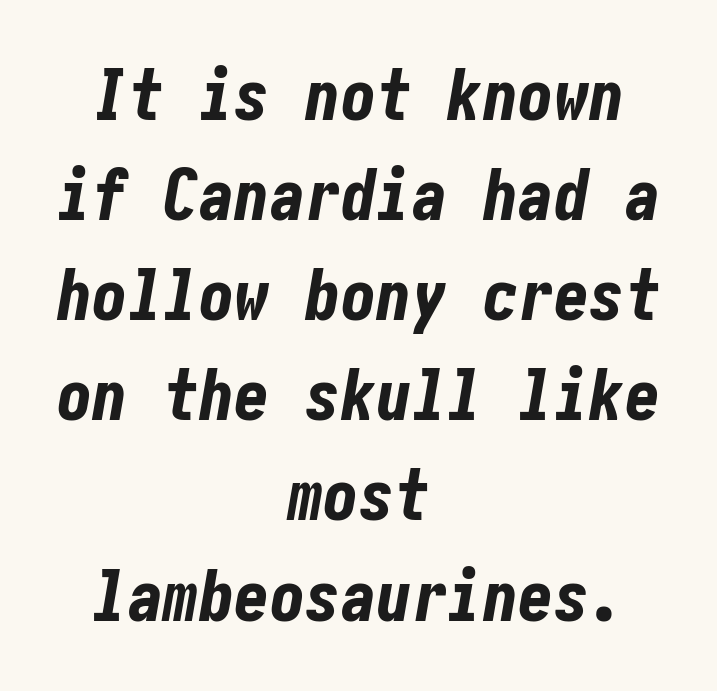
No word sits above an underline. A normal amount of white space separates one row of letters from the next. The horizontal fit of the characters is conventional and even. This rendering uses center alignment, leaving both contours irregular but symmetric. In terms of weight, the rendering is a true, heavy bold.
